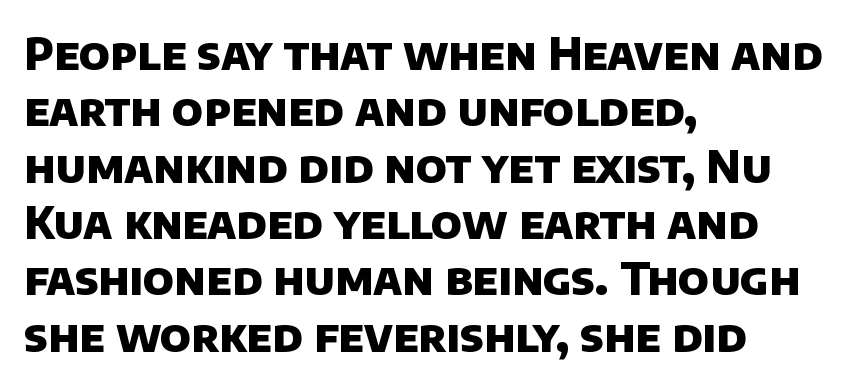
The letters advance in unequal steps, a hallmark of proportional type. The leading is moderate, giving the passage an even texture. How are the letters spaced? Ordinarily, with no added tracking. The paragraph shown leans on its left margin.
